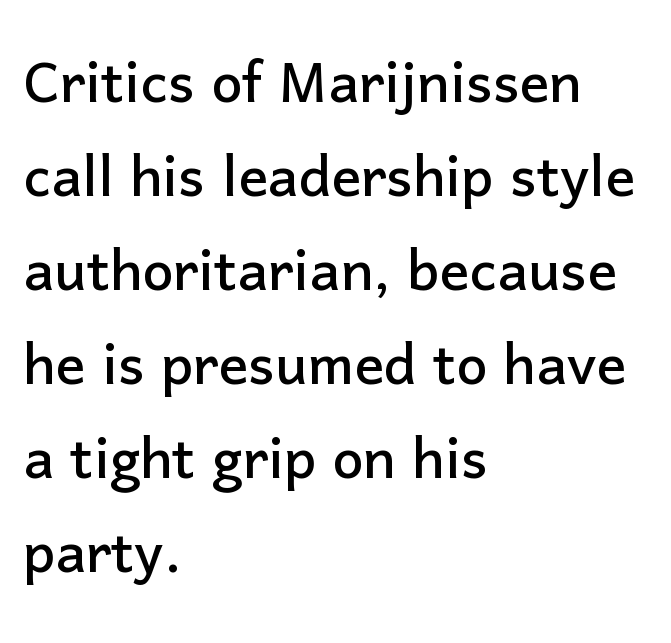
The image shows 74 px sans-serif type, upright; set left-aligned, normal line spacing (1.27x), normal letter spacing, not underlined; low stroke contrast and a medium x-height.
